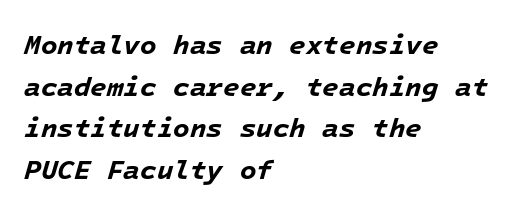
The image shows 27 px bold type, italic (leaning right); set left-aligned, normal line spacing (1.54x), normal letter spacing, not underlined.
